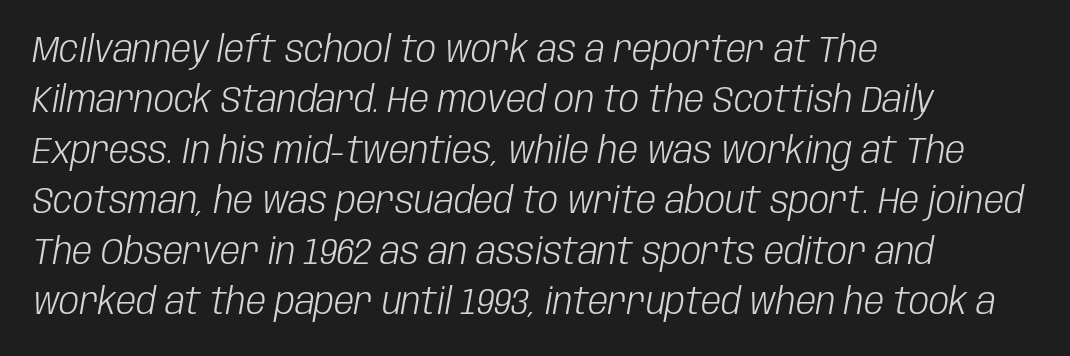
The image shows 36 px light, condensed type, italic (leaning right); set left-aligned, normal line spacing (1.4x), normal letter spacing, not underlined; low stroke contrast and a large x-height.
